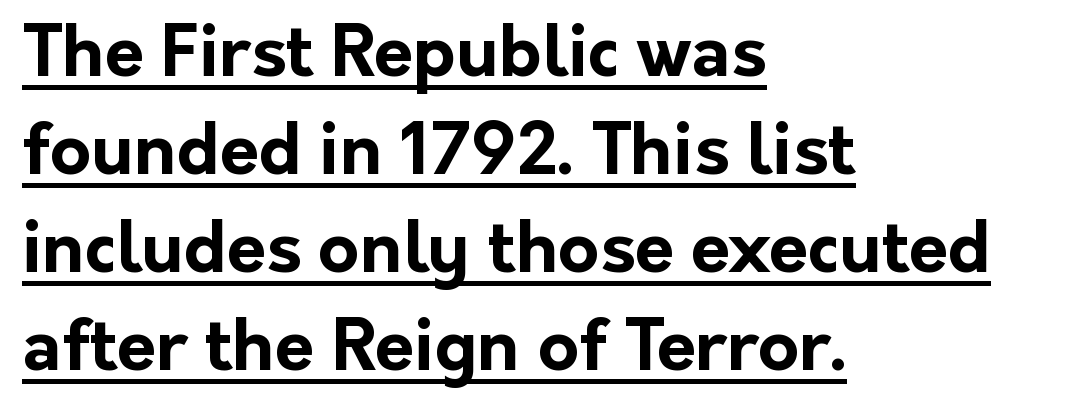
The letters advance in unequal steps, a hallmark of proportional type. The sample has been set heavy, in full bold. If you drew a ruler down the left edge, every line would touch it. Beneath each row of characters lies a ruled line.
